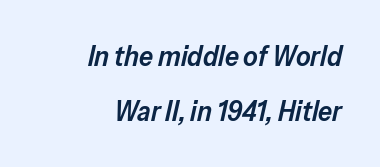
Default kerning and tracking; the words read as compact shapes. Emphasis-style slanted type is in use. Leftover space on each line is placed entirely before the opening word. The words here are not underlined.
